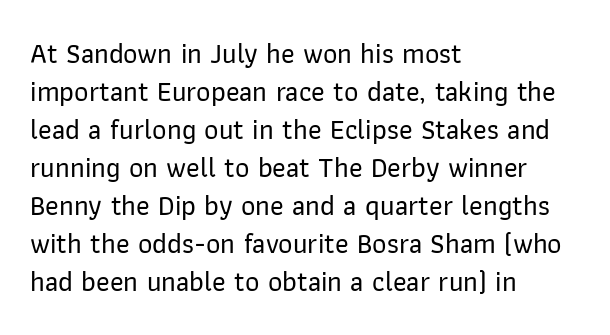
{"serif": "no", "italic": "no", "width": "normal", "stroke_contrast": "low", "x_height": "medium", "monospaced": "no", "underline": "no", "align": "left", "line_spacing": "normal", "line_spacing_ratio": 1.36, "letter_spacing": "normal", "letter_spacing_em": 0.0, "glyph_px": 28}
